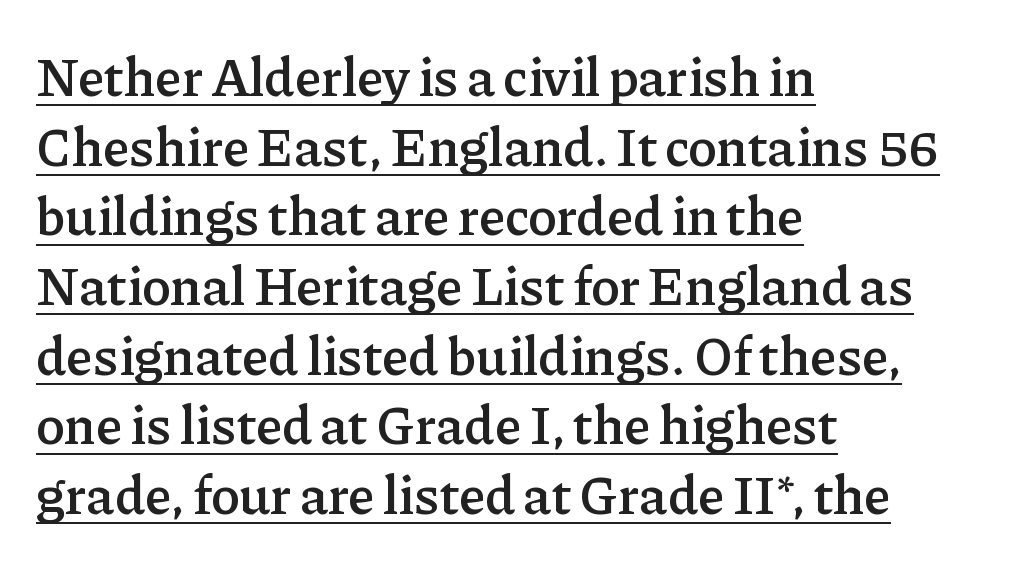
The designer went with a serif here, giving each stem small feet. Inter-character spacing is left at the font's built-in metrics. The strokes are fattened partway — semibold, not bold. Looks like regular typesetting: each glyph gets only the width it needs. The sample's only ornament is a line tracing under the words. Is there any slant? The stems are plumb.
